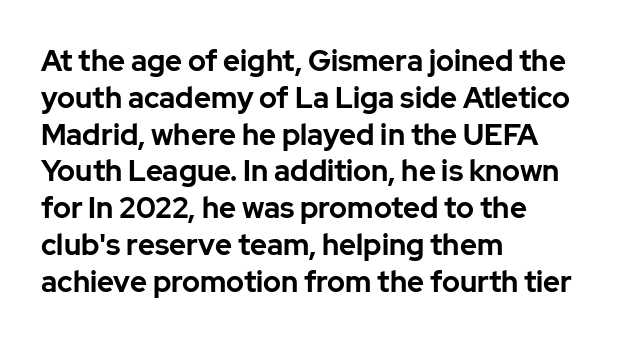
The image shows 29 px bold sans-serif type, upright; set left-aligned, normal line spacing (1.27x), normal letter spacing, not underlined; low stroke contrast and a medium x-height.
